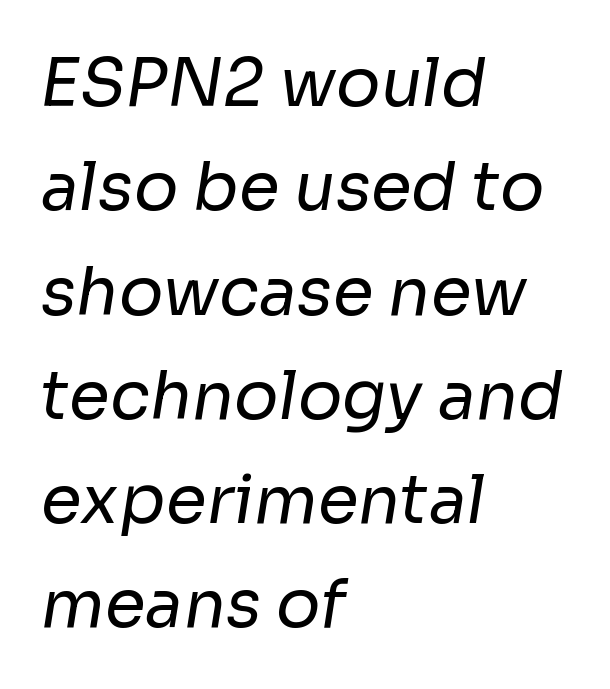
The face used here is a sans, in the tradition of grotesques and geometrics. Caption: multi-line text, flush left, ragged right. Each new line begins a customary step beneath the previous one. The letters advance in unequal steps, a hallmark of proportional type.
